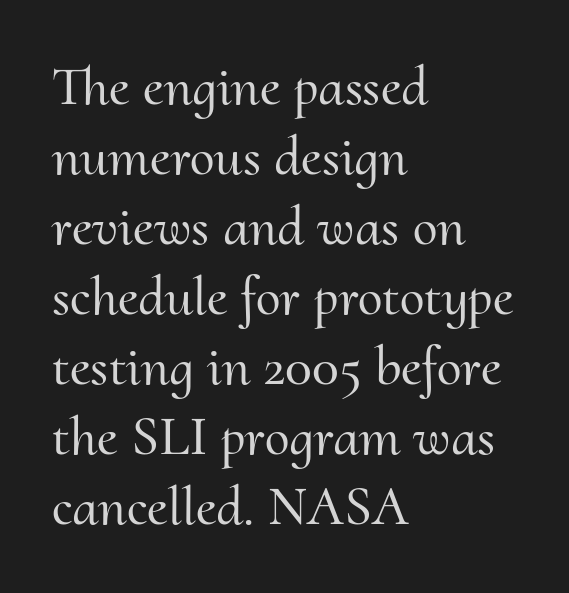
The image shows 56 px serif type, upright; set left-aligned, normal line spacing (1.25x), normal letter spacing, not underlined; medium stroke contrast and a small x-height.
